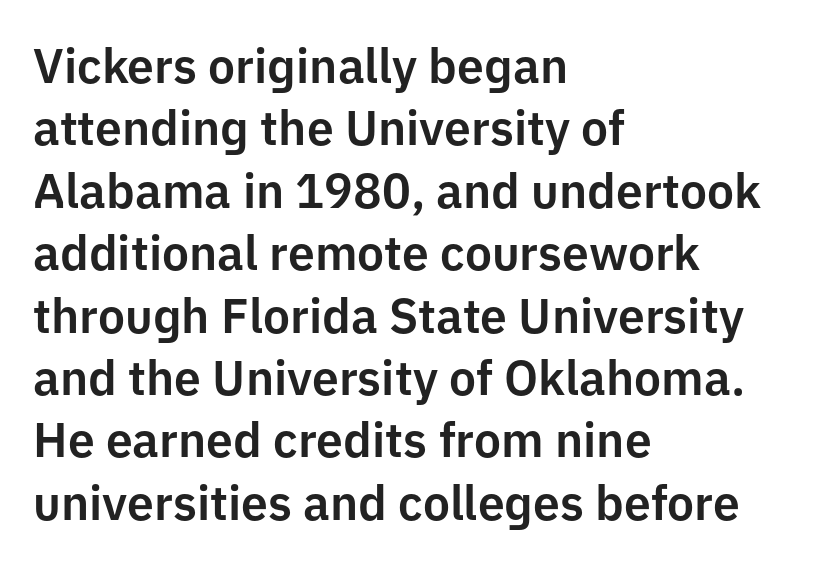
{"serif": "no", "italic": "no", "width": "normal", "stroke_contrast": "low", "x_height": "medium", "monospaced": "no", "underline": "no", "align": "left", "line_spacing": "normal", "line_spacing_ratio": 1.3, "letter_spacing": "normal", "letter_spacing_em": 0.0, "glyph_px": 48}
